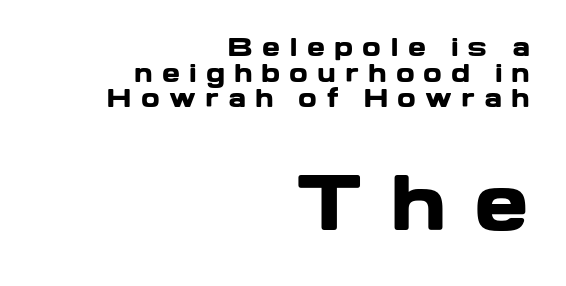
Words float on clear page, feet unadorned. Posture: upright roman. The letters carry no serifs — their stems end cleanly without finishing strokes. The emphasis by scale lands on block number two, below. You could barely slide anything between these rows.
